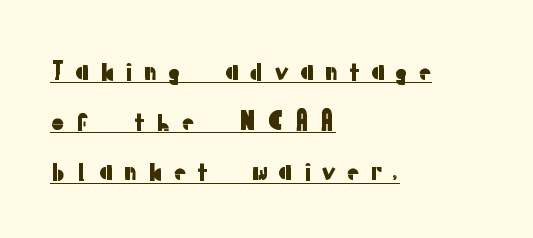
The image shows 25 px text type, upright; set left-aligned, loose line spacing (2.01x), unusually wide letter spacing (+0.37 em), underlined.
